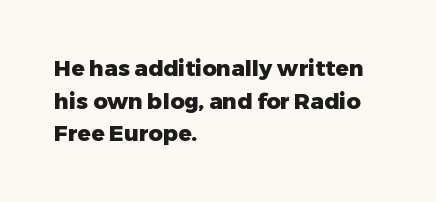
The image shows 22 px bold type, upright; set left-aligned, normal line spacing (1.48x), normal letter spacing, not underlined.
